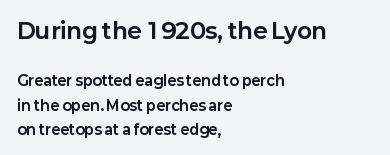
The block sitting higher on the canvas is the one with enlarged characters. Where is the straight margin? On the left. Students, this is bold: see how much ink each stroke carries. These lines were composed using upright roman letters.
